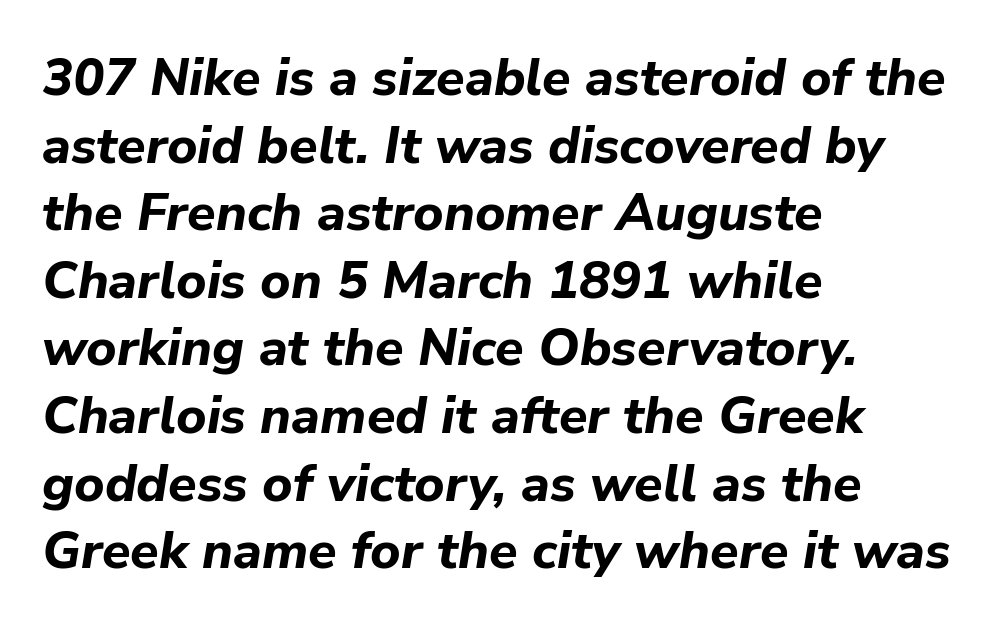
The image shows 52 px bold type, italic (leaning right); set left-aligned, normal line spacing (1.3x), normal letter spacing, not underlined; low stroke contrast and a medium x-height.
